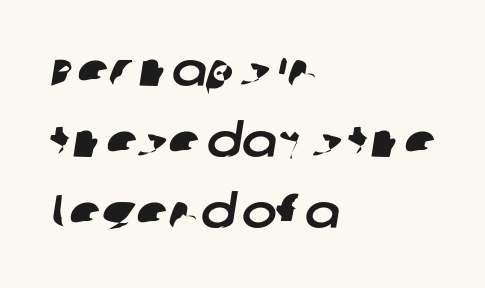
The image shows 47 px sans-serif type; set left-aligned, normal line spacing (1.51x), normal letter spacing, not underlined; low stroke contrast and a large x-height.
